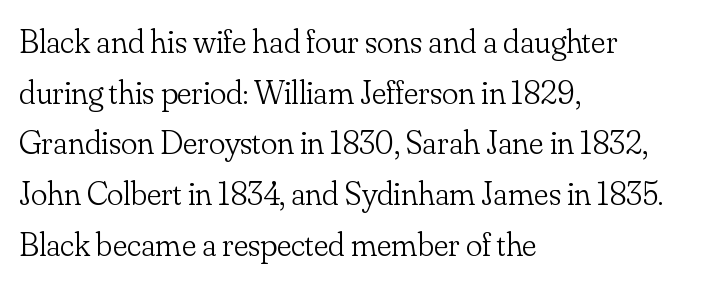
{"serif": "yes", "italic": "no", "bold": "no", "weight": "light", "width": "normal", "stroke_contrast": "low", "x_height": "small", "monospaced": "no", "underline": "no", "align": "left", "line_spacing": "normal", "line_spacing_ratio": 1.49, "letter_spacing": "normal", "letter_spacing_em": 0.0, "glyph_px": 34}
